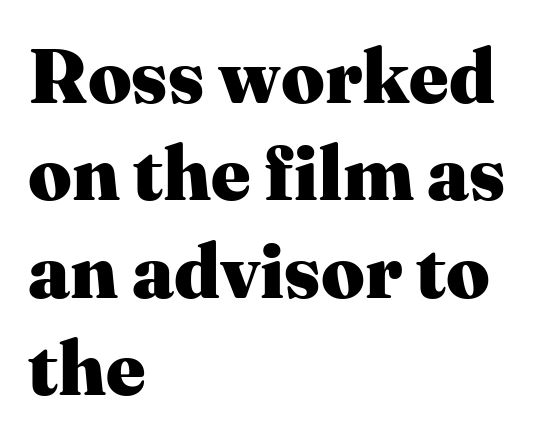
You could not count columns in this text — the font is proportionally spaced. Tall strokes in this sample are plumb rather than angled. Every letter is thick-stroked: bold, no question. Check the space under the baseline: it is left empty. Quick note: interline space is typical. Compared with a centered layout, this one pins lines to the left instead.
